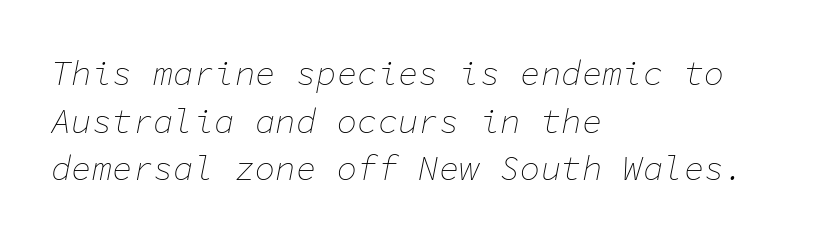
Q: Is the text bold? A: No.
Q: Is the text italic (slanted)? A: Yes, it leans right by about 11 degrees.
Q: Is the text underlined? A: No.
Q: How is the paragraph aligned? A: Left-aligned.
Q: Is the spacing between letters normal or unusually wide? A: Normal.
Q: Is the spacing between lines tight, normal or loose? A: Normal.
Q: Width (condensed, normal, or wide)? A: Normal.
Q: Stroke contrast? A: Low.
Q: x-height? A: Medium.
Q: Monospaced? A: Yes.
